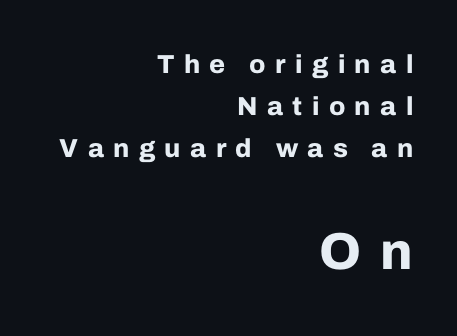
The glyphs are unaccompanied by any horizontal stroke below them. Do the characters align in a grid? No, the font is proportional. Type size steps up from the first block to the second. Tracking here is generous; glyphs stand well apart from one another. The sample has been set heavy, in full bold. Vertical strokes here are truly vertical.
